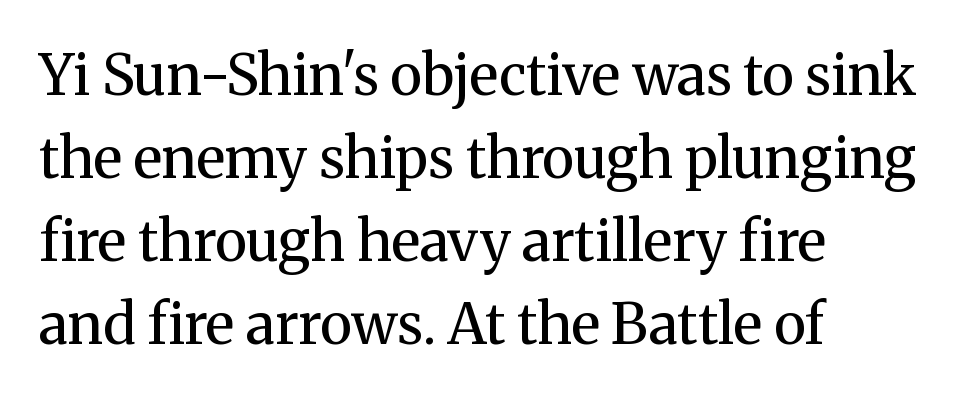
Q: Is the text bold? A: No.
Q: Is the text italic (slanted)? A: No, it is upright.
Q: Is the typeface a serif or a sans-serif typeface? A: Serif.
Q: Is the text underlined? A: No.
Q: How is the paragraph aligned? A: Left-aligned.
Q: Is the spacing between letters normal or unusually wide? A: Normal.
Q: Is the spacing between lines tight, normal or loose? A: Normal.
Q: Width (condensed, normal, or wide)? A: Normal.
Q: Stroke contrast? A: Medium.
Q: x-height? A: Medium.
Q: Monospaced? A: No.
